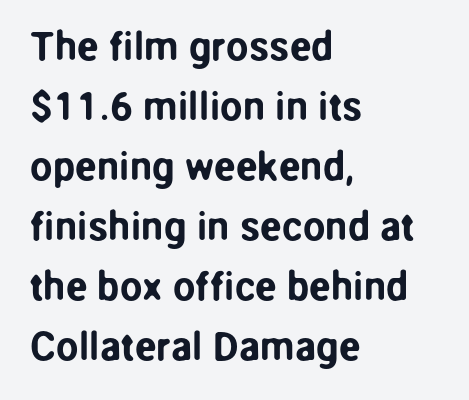
Interline gaps are of average width in this sample. Italic? Not at all — the glyphs are vertical. Each row of text sits above clean, open space. Tracking here is standard; glyphs follow each other at the usual distance. This sample uses a sans-serif face. Looks like regular typesetting: each glyph gets only the width it needs.
